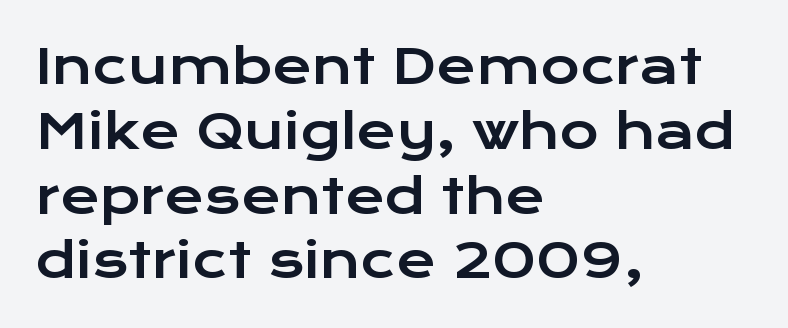
The image shows 48 px wide sans-serif type, upright; set left-aligned, normal line spacing (1.35x), normal letter spacing, not underlined; low stroke contrast and a medium x-height.
